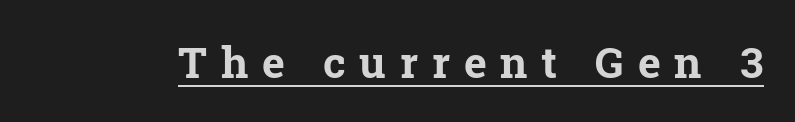
{"serif": "yes", "italic": "no", "bold": "yes", "weight": "bold", "width": "normal", "stroke_contrast": "low", "x_height": "medium", "monospaced": "no", "underline": "yes", "letter_spacing": "wide", "letter_spacing_em": 0.32, "glyph_px": 43}
